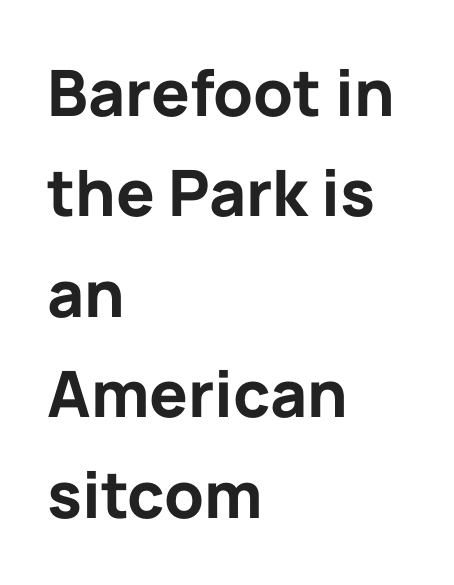
The image shows 64 px bold sans-serif type, upright; set left-aligned, normal line spacing (1.57x), normal letter spacing, not underlined; low stroke contrast and a medium x-height.
